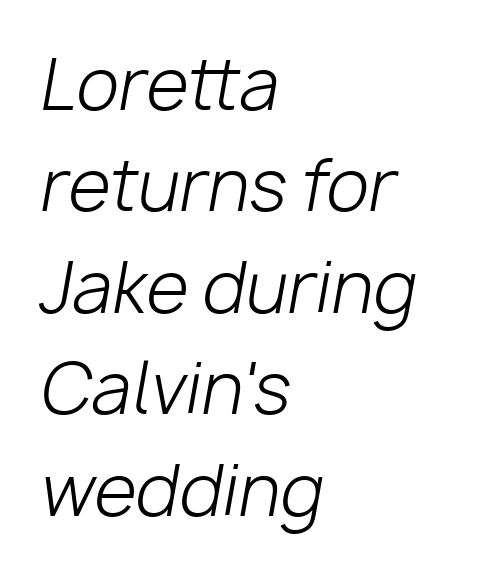
The image shows 69 px light type, italic (leaning right); set left-aligned, normal line spacing (1.47x), normal letter spacing, not underlined; low stroke contrast and a medium x-height.
